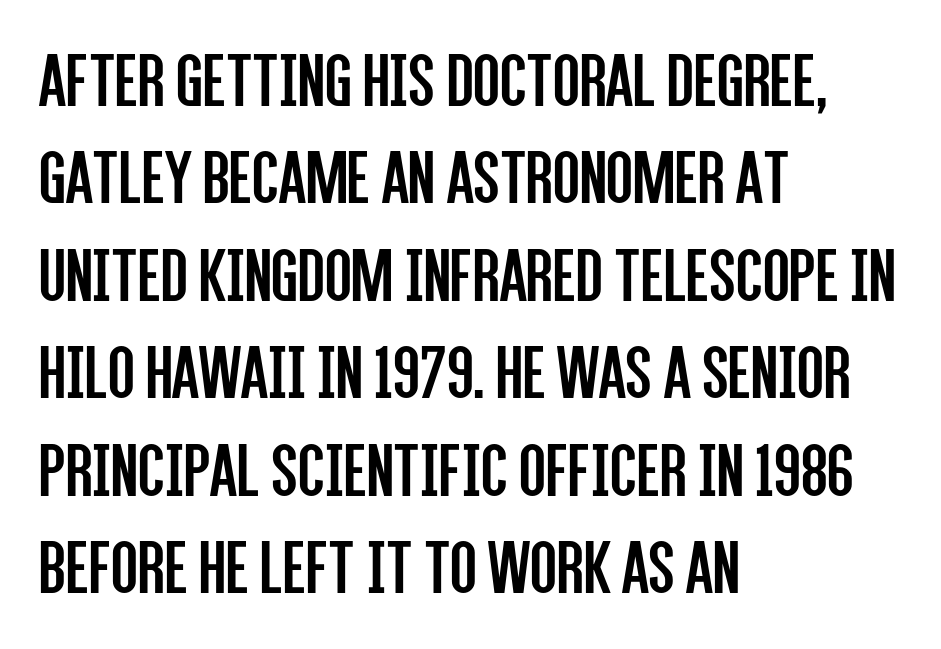
{"serif": "no", "italic": "no", "bold": "no", "weight": "regular", "width": "condensed", "stroke_contrast": "low", "x_height": "large", "monospaced": "no", "underline": "no", "align": "left", "line_spacing": "normal", "line_spacing_ratio": 1.25, "letter_spacing": "normal", "letter_spacing_em": 0.0, "glyph_px": 78}
